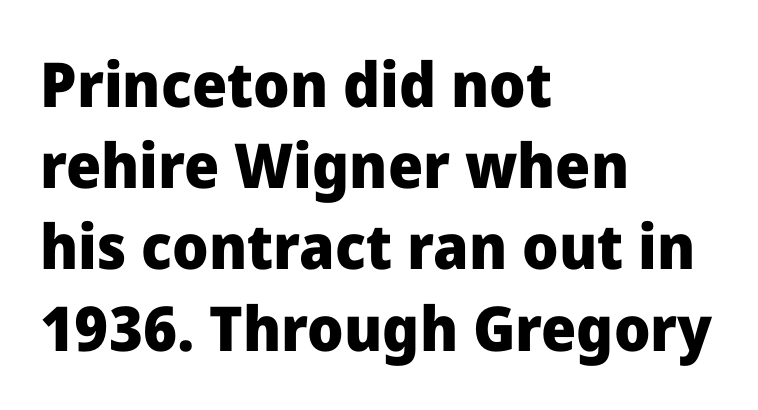
Leading matches the norm, producing a regular column. This rendering uses left alignment, leaving the right contour irregular. The rendering keeps characters at their native spacing. The typeface chosen for these lines omits serifs. Each letter keeps its own natural width here, so spacing adapts to shape.
